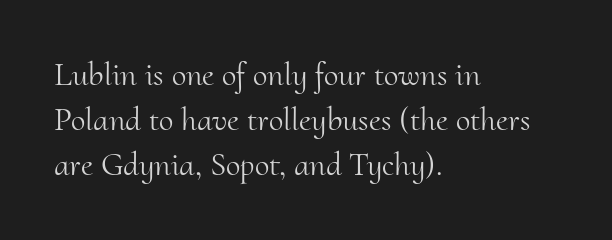
Q: Is the text bold? A: No.
Q: Is the text italic (slanted)? A: No, it is upright.
Q: Is the typeface a serif or a sans-serif typeface? A: Serif.
Q: Is the text underlined? A: No.
Q: How is the paragraph aligned? A: Left-aligned.
Q: Is the spacing between letters normal or unusually wide? A: Normal.
Q: Is the spacing between lines tight, normal or loose? A: Normal.
Q: Width (condensed, normal, or wide)? A: Normal.
Q: Stroke contrast? A: Medium.
Q: x-height? A: Small.
Q: Monospaced? A: No.
